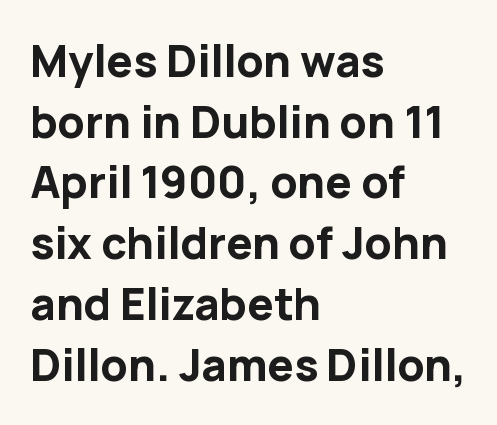
Q: Is the text bold? A: Yes.
Q: Is the text italic (slanted)? A: No, it is upright.
Q: Is the typeface a serif or a sans-serif typeface? A: Sans-serif.
Q: Is the text underlined? A: No.
Q: How is the paragraph aligned? A: Left-aligned.
Q: Is the spacing between letters normal or unusually wide? A: Normal.
Q: Is the spacing between lines tight, normal or loose? A: Normal.
Q: Width (condensed, normal, or wide)? A: Normal.
Q: Stroke contrast? A: Low.
Q: x-height? A: Medium.
Q: Monospaced? A: No.
